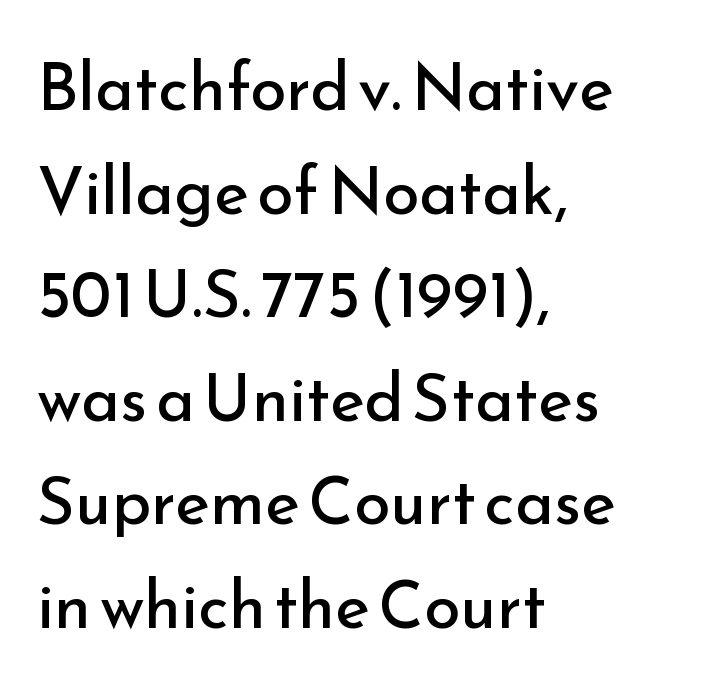
Spacing verdict: proportional, widths tailored to each character. How are the letters spaced? Ordinarily, with no added tracking. Weight: regular or lighter. Alignment: flush left. This rendering features lettering with no underline.
